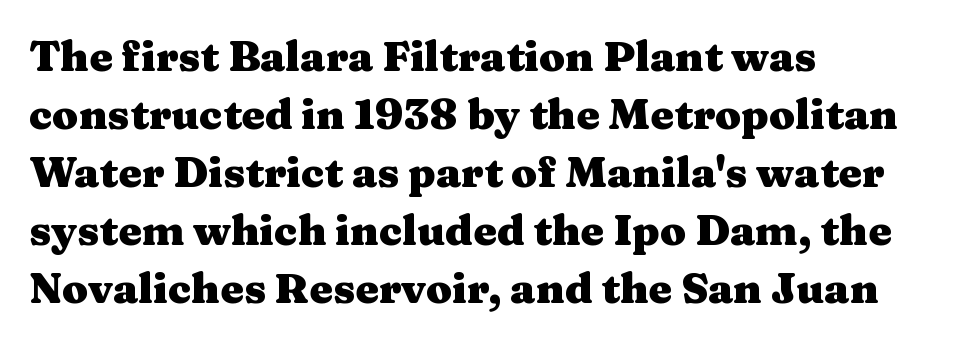
Q: Is the text bold? A: Yes.
Q: Is the text italic (slanted)? A: No, it is upright.
Q: Is the typeface a serif or a sans-serif typeface? A: Serif.
Q: Is the text underlined? A: No.
Q: How is the paragraph aligned? A: Left-aligned.
Q: Is the spacing between letters normal or unusually wide? A: Normal.
Q: Is the spacing between lines tight, normal or loose? A: Normal.
Q: Width (condensed, normal, or wide)? A: Wide.
Q: Stroke contrast? A: Medium.
Q: x-height? A: Medium.
Q: Monospaced? A: No.
